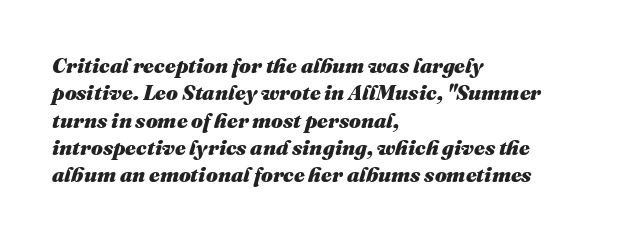
Which margin do the lines hug? The left one — the right edge is uneven. Regular leading. Nothing unusual about the tracking: characters are spaced as the font intends. Weight check: bold — yes, fully. The glyphs are unaccompanied by any horizontal stroke below them. Tall strokes in this sample are angled rather than plumb.
